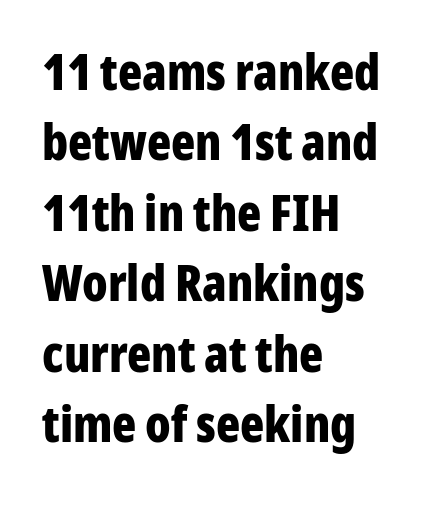
{"serif": "no", "italic": "no", "bold": "yes", "weight": "bold", "width": "condensed", "stroke_contrast": "low", "x_height": "medium", "monospaced": "no", "underline": "no", "align": "left", "line_spacing": "normal", "line_spacing_ratio": 1.41, "letter_spacing": "normal", "letter_spacing_em": 0.0, "glyph_px": 50}
